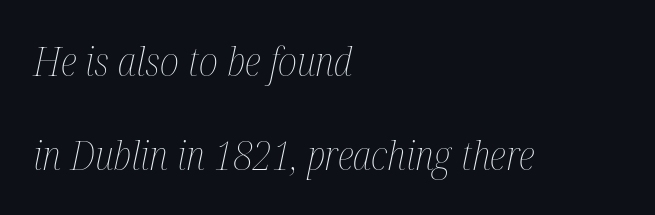
The image shows 40 px thin, condensed type, italic (leaning right); set left-aligned, loose line spacing (2.35x), normal letter spacing, not underlined; medium stroke contrast and a medium x-height.
